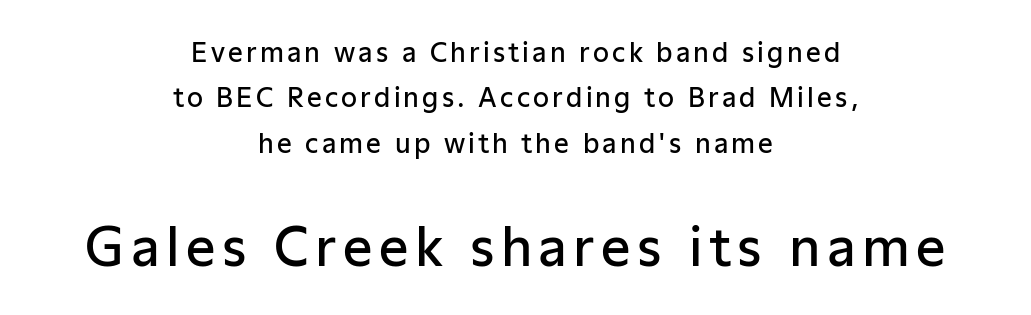
Q: Is the text bold? A: Semi-bold.
Q: Is the text italic (slanted)? A: No, it is upright.
Q: Is the typeface a serif or a sans-serif typeface? A: Sans-serif.
Q: Is the text underlined? A: No.
Q: How is the paragraph aligned? A: Centered.
Q: Which block of text is set in a larger size, the first (top) or the second (bottom)? A: The second (bottom) one.
Q: Width (condensed, normal, or wide)? A: Normal.
Q: Stroke contrast? A: Low.
Q: x-height? A: Medium.
Q: Monospaced? A: No.
